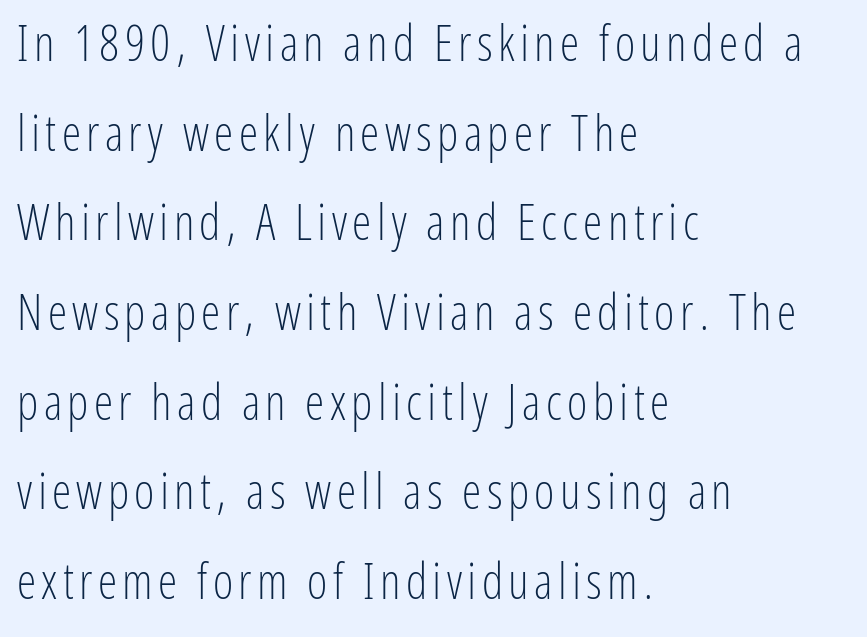
The image shows 49 px light, condensed sans-serif type, upright; set left-aligned, line spacing 1.83x, not underlined; low stroke contrast and a medium x-height.
